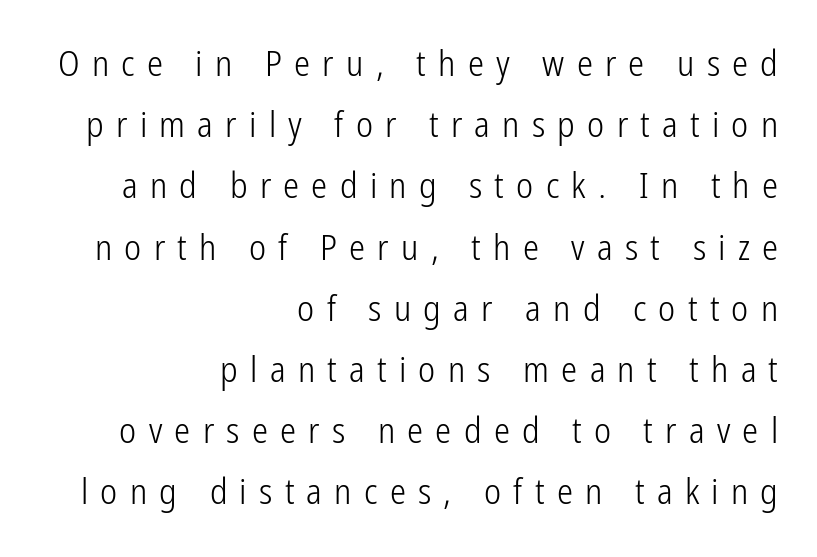
The image shows 36 px light, condensed sans-serif type, upright; set right-aligned, normal line spacing (1.7x), unusually wide letter spacing (+0.34 em), not underlined; low stroke contrast and a medium x-height.
